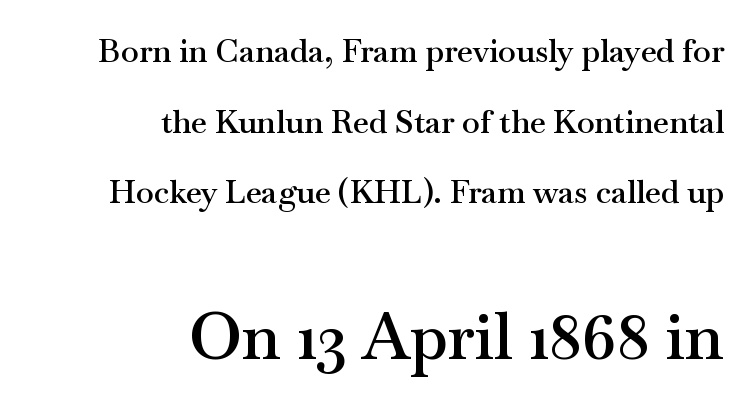
You could not count columns in this text — the font is proportionally spaced. The zone under the glyphs is completely vacant. Style check: upright. Strokes here are thickened, but only to semibold level. If you measured baseline to baseline, you'd find a long distance.
